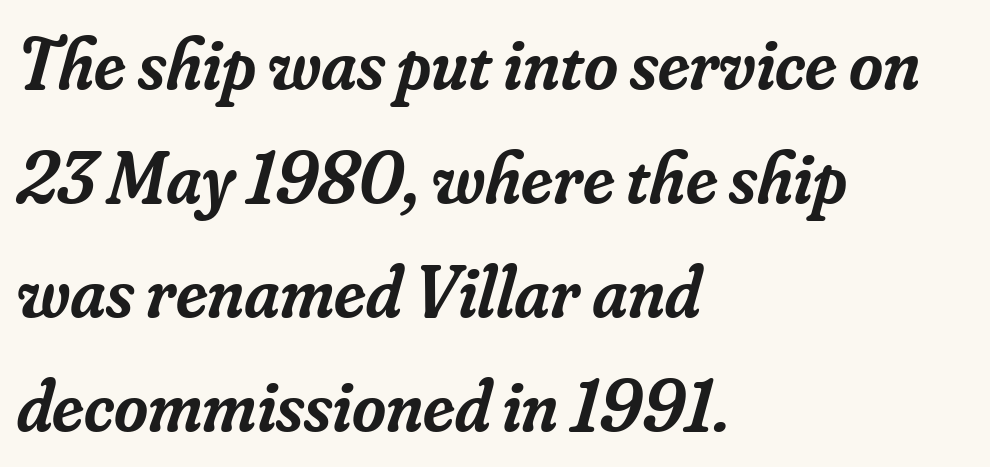
The image shows 73 px semibold serif type, italic (leaning right); set left-aligned, normal line spacing (1.56x), normal letter spacing, not underlined; low stroke contrast and a small x-height.
